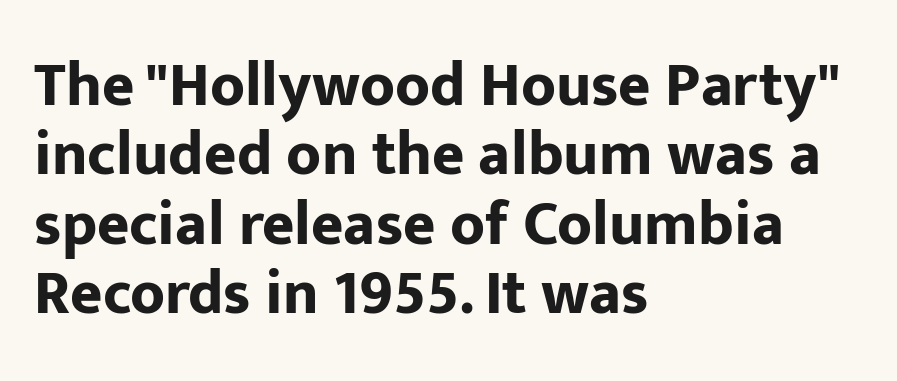
Q: Is the text bold? A: Yes.
Q: Is the text italic (slanted)? A: No, it is upright.
Q: Is the typeface a serif or a sans-serif typeface? A: Sans-serif.
Q: Is the text underlined? A: No.
Q: How is the paragraph aligned? A: Left-aligned.
Q: Is the spacing between letters normal or unusually wide? A: Normal.
Q: Is the spacing between lines tight, normal or loose? A: Tight.
Q: Width (condensed, normal, or wide)? A: Normal.
Q: Stroke contrast? A: Low.
Q: x-height? A: Medium.
Q: Monospaced? A: No.
